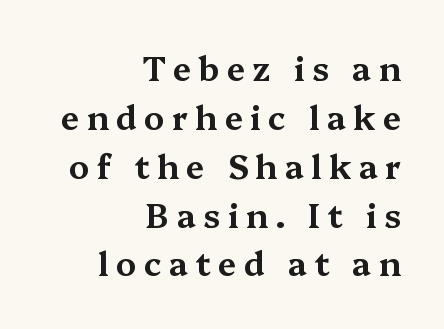
You could only call the tracking loose — the letters float apart. The paragraph shown leans on its right margin. Stroke terminals: seriffed. Think of a printed novel: that variable character pitch is what you see here.
